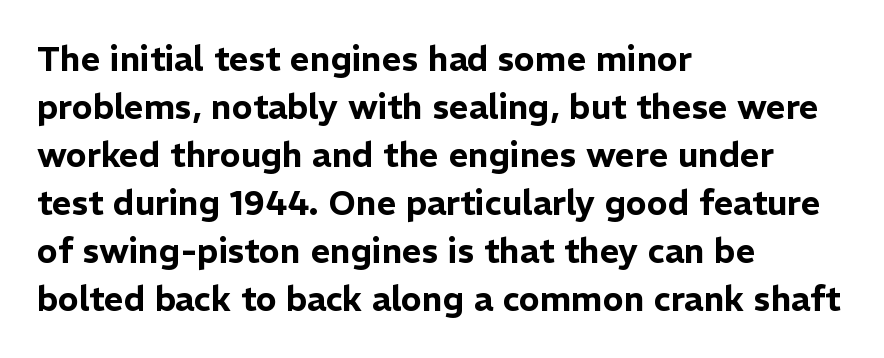
The image shows 34 px sans-serif type, upright; set left-aligned, normal line spacing (1.41x), normal letter spacing, not underlined; low stroke contrast and a medium x-height.
